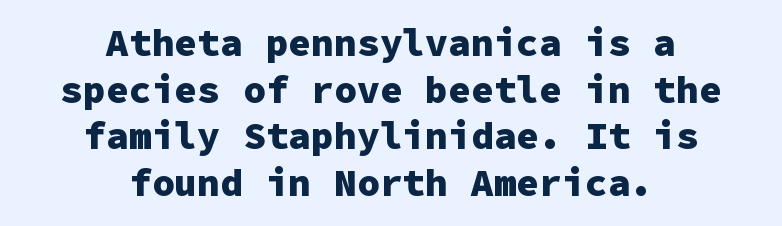
Q: Is the text bold? A: Yes.
Q: Is the text italic (slanted)? A: No, it is upright.
Q: Is the typeface a serif or a sans-serif typeface? A: Sans-serif.
Q: Is the text underlined? A: No.
Q: How is the paragraph aligned? A: Centered.
Q: Is the spacing between letters normal or unusually wide? A: Normal.
Q: Width (condensed, normal, or wide)? A: Normal.
Q: Stroke contrast? A: Low.
Q: x-height? A: Medium.
Q: Monospaced? A: Yes.
